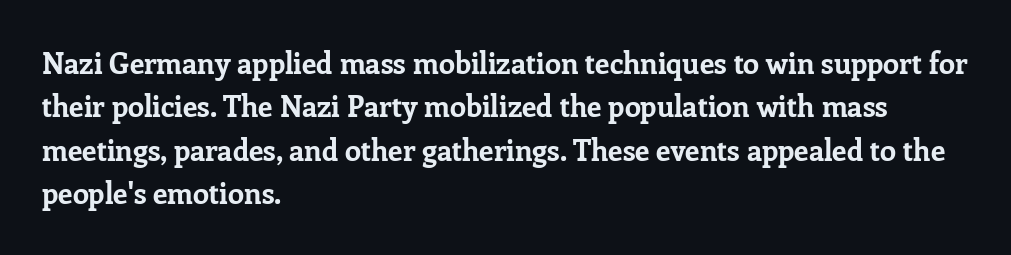
{"serif": "yes", "italic": "no", "bold": "yes", "weight": "bold", "width": "normal", "stroke_contrast": "low", "x_height": "medium", "monospaced": "no", "underline": "no", "align": "left", "line_spacing": "normal", "line_spacing_ratio": 1.5, "letter_spacing": "normal", "letter_spacing_em": 0.0, "glyph_px": 29}
